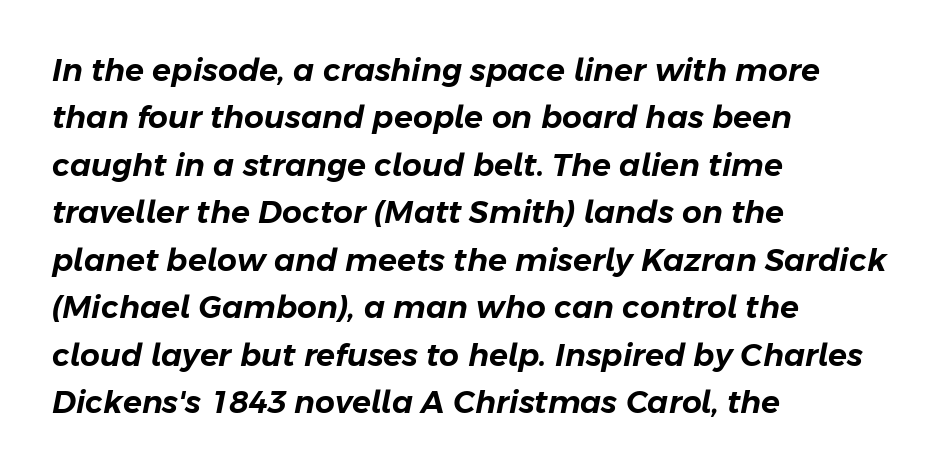
{"italic": "yes", "lean": "right", "slant_degrees": 11, "width": "normal", "stroke_contrast": "low", "x_height": "medium", "monospaced": "no", "underline": "no", "align": "left", "line_spacing": "normal", "line_spacing_ratio": 1.53, "letter_spacing": "normal", "letter_spacing_em": 0.0, "glyph_px": 31}
